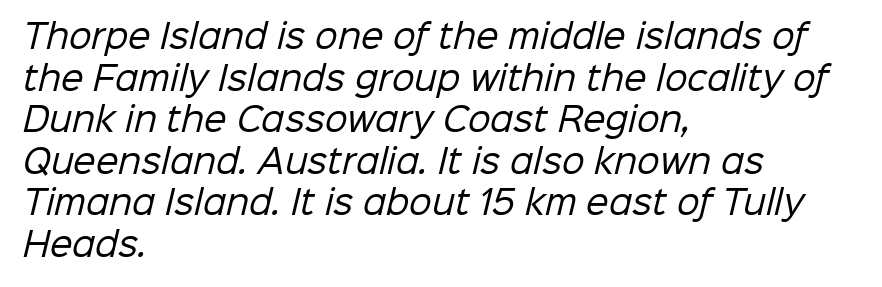
Q: Is the text bold? A: No.
Q: Is the typeface a serif or a sans-serif typeface? A: Sans-serif.
Q: Is the text underlined? A: No.
Q: How is the paragraph aligned? A: Left-aligned.
Q: Is the spacing between letters normal or unusually wide? A: Normal.
Q: Is the spacing between lines tight, normal or loose? A: Normal.
Q: Width (condensed, normal, or wide)? A: Normal.
Q: Stroke contrast? A: Low.
Q: x-height? A: Medium.
Q: Monospaced? A: No.
